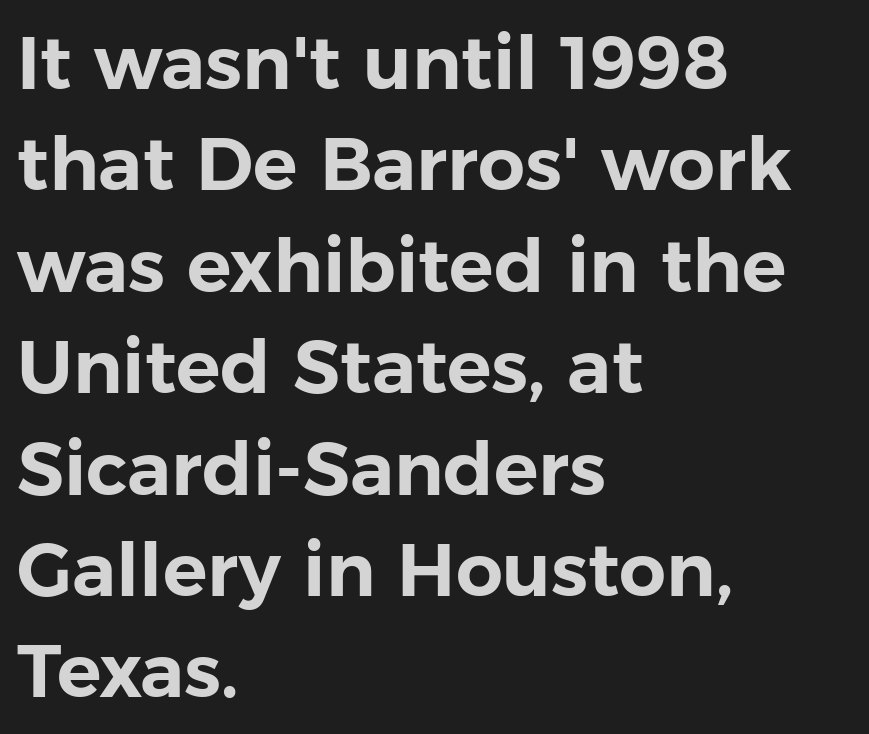
The image shows 74 px sans-serif type, upright; set left-aligned, normal line spacing (1.37x), normal letter spacing, not underlined; low stroke contrast and a medium x-height.
